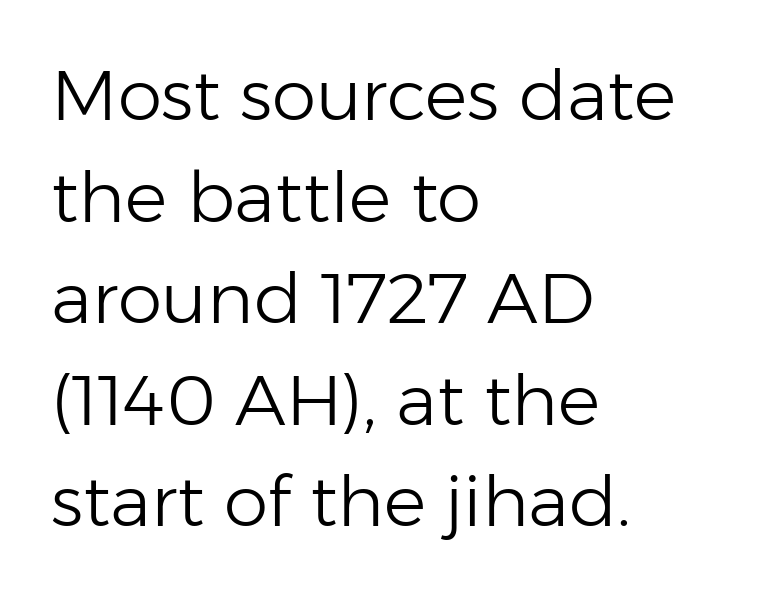
The image shows 71 px light sans-serif type, upright; set left-aligned, normal line spacing (1.43x), normal letter spacing, not underlined; low stroke contrast and a medium x-height.
